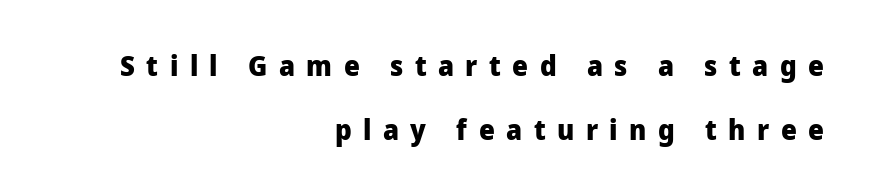
Q: Is the text bold? A: Yes.
Q: Is the text italic (slanted)? A: No, it is upright.
Q: Is the typeface a serif or a sans-serif typeface? A: Sans-serif.
Q: Is the text underlined? A: No.
Q: How is the paragraph aligned? A: Right-aligned.
Q: Is the spacing between letters normal or unusually wide? A: Unusually wide.
Q: Is the spacing between lines tight, normal or loose? A: Loose.
Q: Width (condensed, normal, or wide)? A: Normal.
Q: Stroke contrast? A: Low.
Q: x-height? A: Medium.
Q: Monospaced? A: No.
